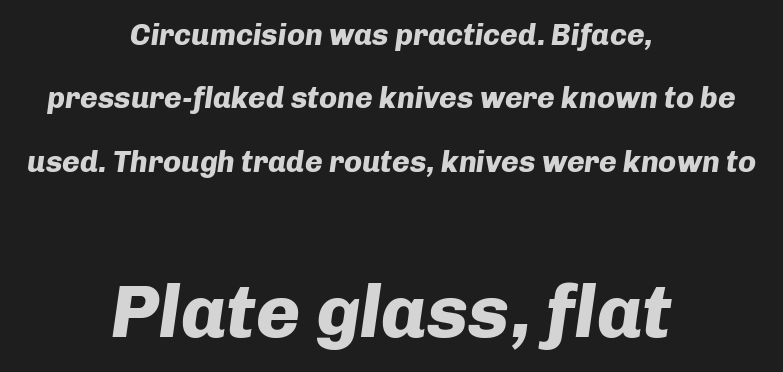
Q: Is the text bold? A: Yes.
Q: Is the text italic (slanted)? A: Yes, it leans right by about 8 degrees.
Q: Is the text underlined? A: No.
Q: How is the paragraph aligned? A: Centered.
Q: Is the spacing between letters normal or unusually wide? A: Normal.
Q: Is the spacing between lines tight, normal or loose? A: Loose.
Q: Which block of text is set in a larger size, the first (top) or the second (bottom)? A: The second (bottom) one.
Q: Width (condensed, normal, or wide)? A: Normal.
Q: Stroke contrast? A: Low.
Q: x-height? A: Medium.
Q: Monospaced? A: No.
